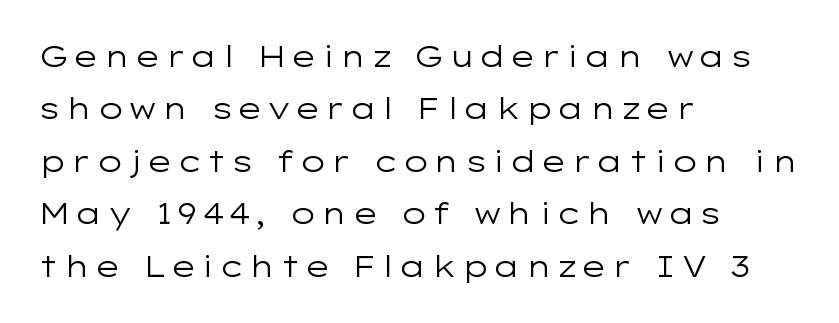
Plain, unruled lines of type. Is the type heavy? It reads as light-to-regular instead. In CSS terms this would be text-align: left. The type family on display is of the sans-serif kind.
